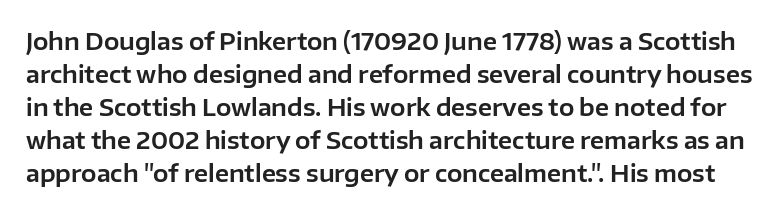
The image shows 23 px text type, upright; set normal line spacing (1.43x), normal letter spacing, not underlined.
